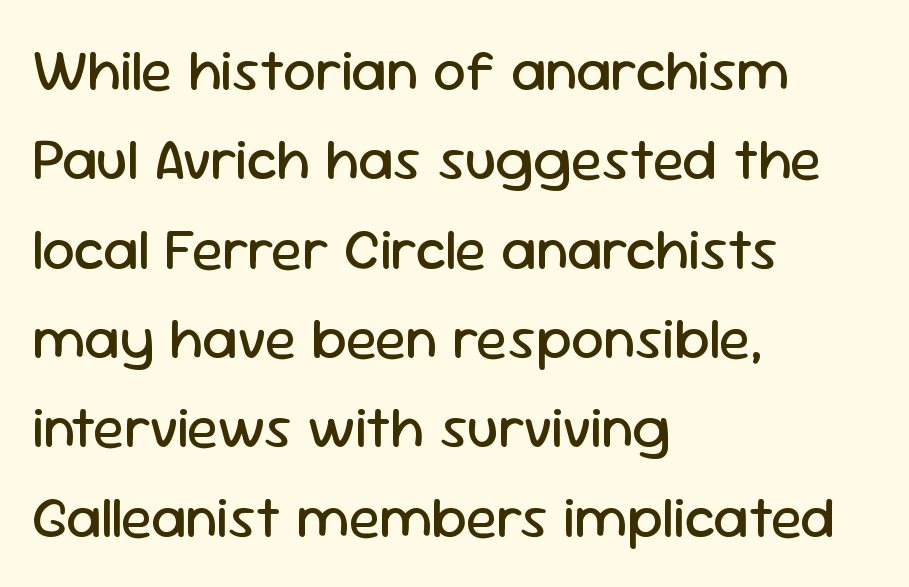
Weight class: somewhere from thin through regular. This sample uses plain, unmodified letter spacing. Bare-footed words on every line. Line starts are locked; line ends wander. Is this a fixed-width face? No — the glyphs have proportional, varying widths. Rows of type keep a routine distance in the vertical direction.
